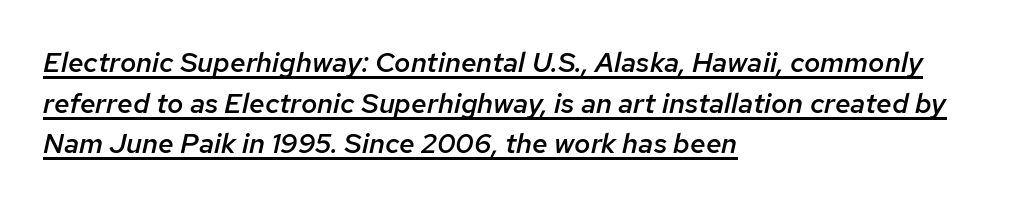
{"italic": "yes", "lean": "right", "slant_degrees": 12, "bold": "semi", "weight": "semibold", "width": "normal", "stroke_contrast": "low", "x_height": "medium", "monospaced": "no", "underline": "yes", "align": "left", "line_spacing": "normal", "line_spacing_ratio": 1.45, "letter_spacing": "normal", "letter_spacing_em": 0.0, "glyph_px": 28}
